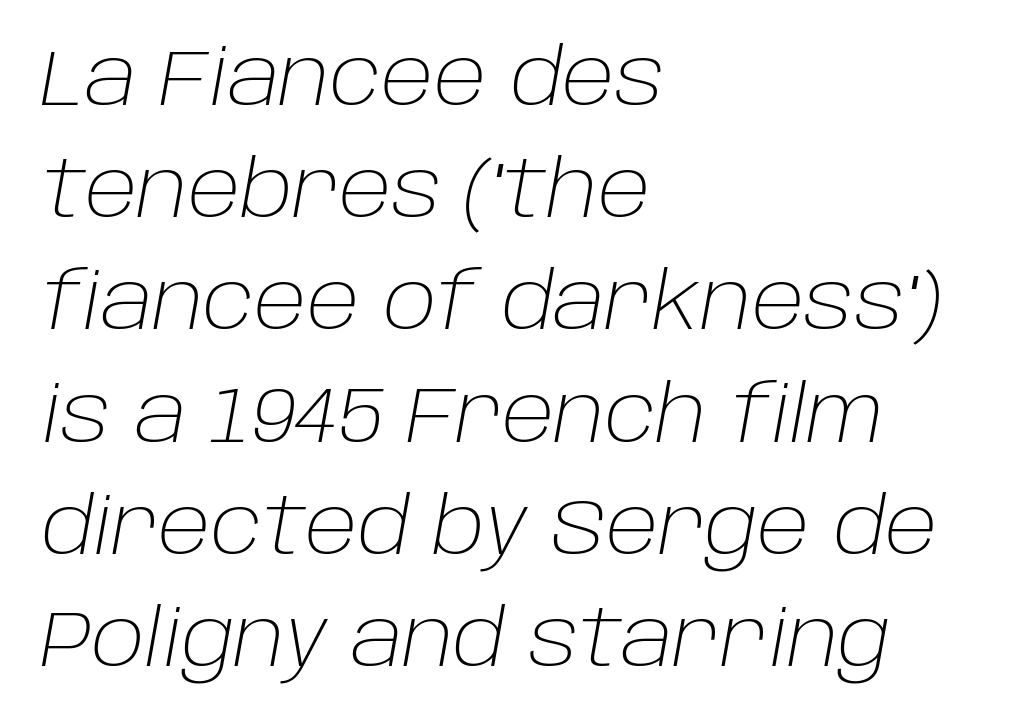
The image shows 79 px light type, italic (leaning right); set left-aligned, normal line spacing (1.42x), normal letter spacing, not underlined; low stroke contrast and a large x-height.
